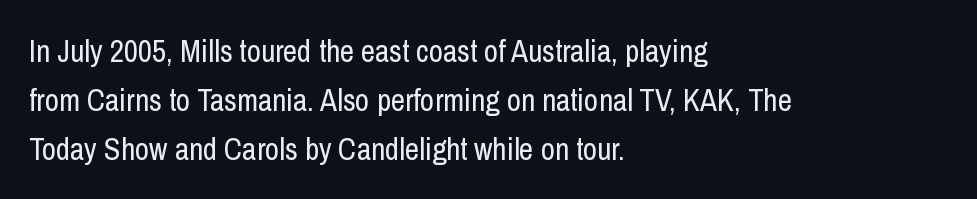
{"serif": "no", "italic": "no", "bold": "no", "weight": "regular", "width": "condensed", "stroke_contrast": "low", "x_height": "medium", "monospaced": "no", "underline": "no", "align": "left", "line_spacing": "normal", "line_spacing_ratio": 1.58, "letter_spacing": "normal", "letter_spacing_em": 0.0, "glyph_px": 31}
